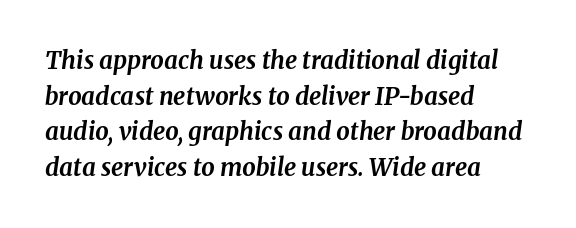
{"italic": "yes", "lean": "right", "slant_degrees": 8, "bold": "yes", "underline": "no", "align": "left", "line_spacing": "normal", "line_spacing_ratio": 1.48, "letter_spacing": "normal", "letter_spacing_em": 0.0, "glyph_px": 24}
